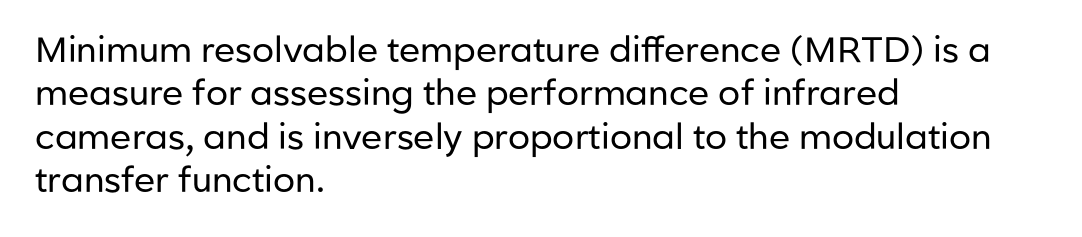
Q: Is the text bold? A: No.
Q: Is the text italic (slanted)? A: No, it is upright.
Q: Is the typeface a serif or a sans-serif typeface? A: Sans-serif.
Q: Is the text underlined? A: No.
Q: How is the paragraph aligned? A: Left-aligned.
Q: Is the spacing between letters normal or unusually wide? A: Normal.
Q: Width (condensed, normal, or wide)? A: Normal.
Q: Stroke contrast? A: Low.
Q: x-height? A: Medium.
Q: Monospaced? A: No.
